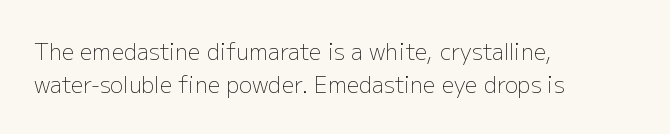
Q: Is the text bold? A: No.
Q: Is the text italic (slanted)? A: No, it is upright.
Q: Is the text underlined? A: No.
Q: How is the paragraph aligned? A: Left-aligned.
Q: Is the spacing between letters normal or unusually wide? A: Normal.
Q: Is the spacing between lines tight, normal or loose? A: Normal.
